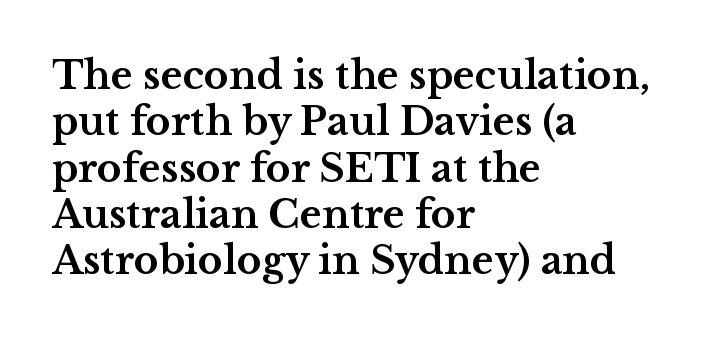
The image shows 38 px bold, wide serif type, upright; set left-aligned, line spacing 1.22x, normal letter spacing, not underlined; medium stroke contrast and a medium x-height.
